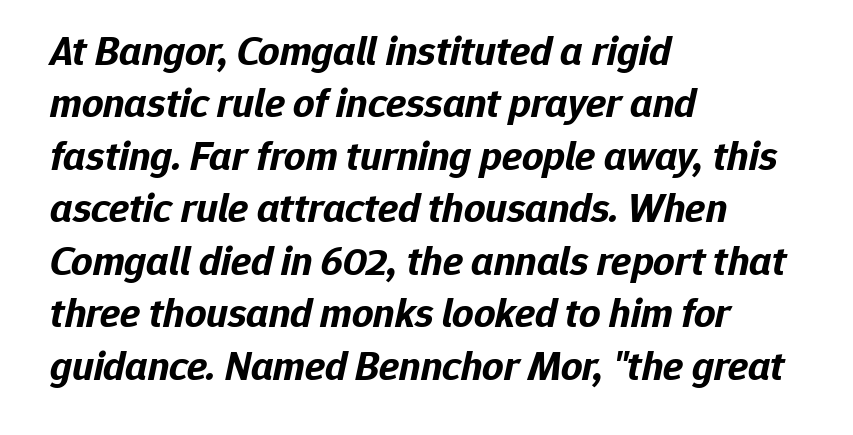
Q: Is the text bold? A: Yes.
Q: Is the text italic (slanted)? A: Yes, it leans right by about 12 degrees.
Q: Is the text underlined? A: No.
Q: How is the paragraph aligned? A: Left-aligned.
Q: Is the spacing between letters normal or unusually wide? A: Normal.
Q: Is the spacing between lines tight, normal or loose? A: Normal.
Q: Width (condensed, normal, or wide)? A: Normal.
Q: Stroke contrast? A: Low.
Q: x-height? A: Medium.
Q: Monospaced? A: No.
